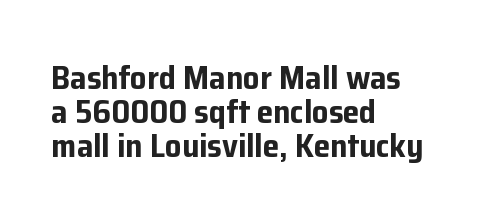
Q: Is the text bold? A: Yes.
Q: Is the text italic (slanted)? A: No, it is upright.
Q: Is the typeface a serif or a sans-serif typeface? A: Sans-serif.
Q: Is the text underlined? A: No.
Q: How is the paragraph aligned? A: Left-aligned.
Q: Is the spacing between letters normal or unusually wide? A: Normal.
Q: Is the spacing between lines tight, normal or loose? A: Tight.
Q: Width (condensed, normal, or wide)? A: Normal.
Q: Stroke contrast? A: Low.
Q: x-height? A: Medium.
Q: Monospaced? A: No.
